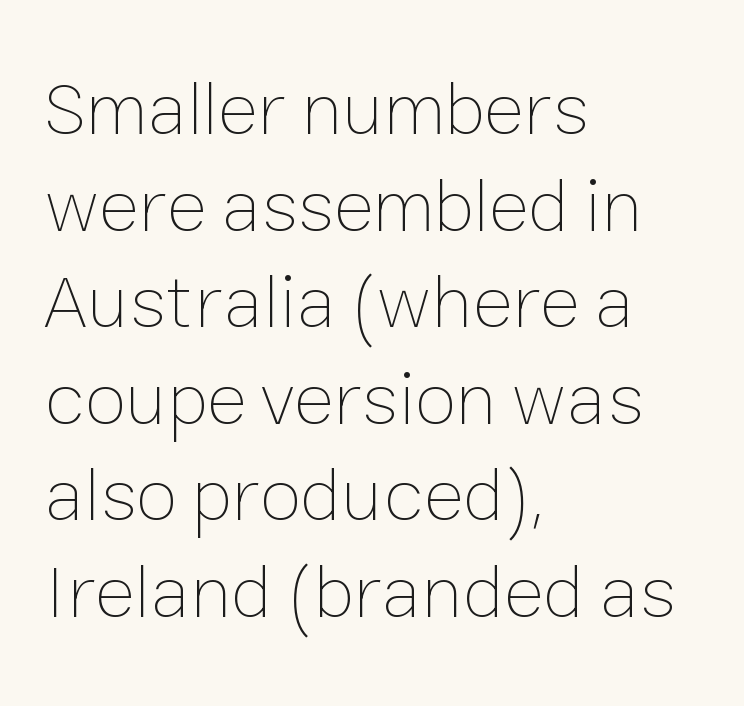
{"italic": "no", "bold": "no", "weight": "thin", "width": "normal", "stroke_contrast": "low", "x_height": "medium", "monospaced": "no", "underline": "no", "align": "left", "line_spacing": "normal", "line_spacing_ratio": 1.27, "letter_spacing": "normal", "letter_spacing_em": 0.0, "glyph_px": 76}
